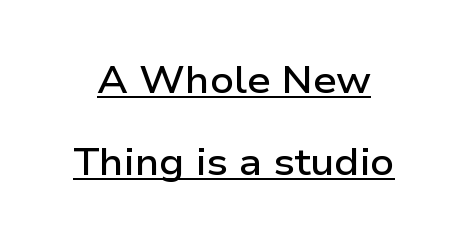
Type style note: lacks serifs. The lettering is marked with a stroke running underneath it. Ordinary non-slanted type is in use. Baseline-to-baseline distance is far greater than the letter height. Do the characters align in a grid? No, the font is proportional.
